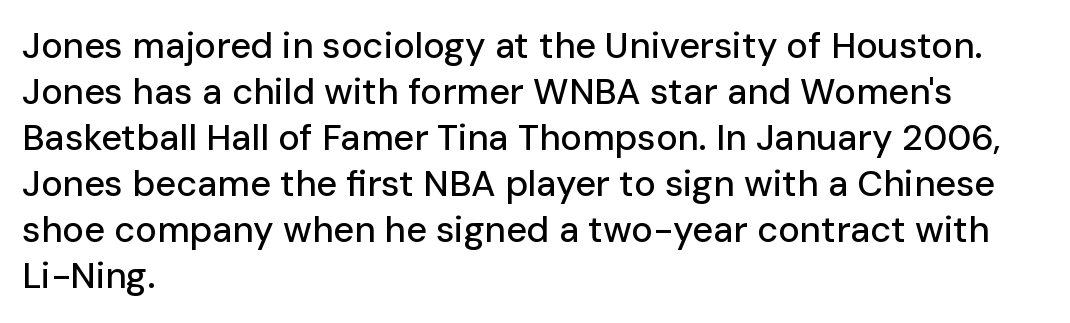
{"serif": "no", "italic": "no", "width": "normal", "stroke_contrast": "low", "x_height": "medium", "monospaced": "no", "underline": "no", "align": "left", "line_spacing": "normal", "line_spacing_ratio": 1.28, "letter_spacing": "normal", "letter_spacing_em": 0.0, "glyph_px": 36}
